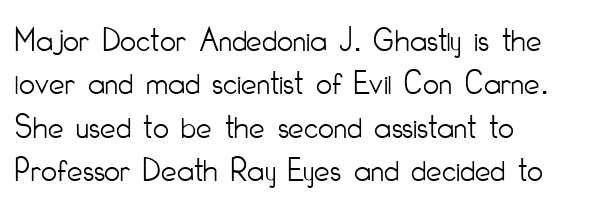
The image shows 35 px light, condensed sans-serif type, upright; set left-aligned, line spacing 1.24x, normal letter spacing, not underlined; low stroke contrast and a small x-height.
